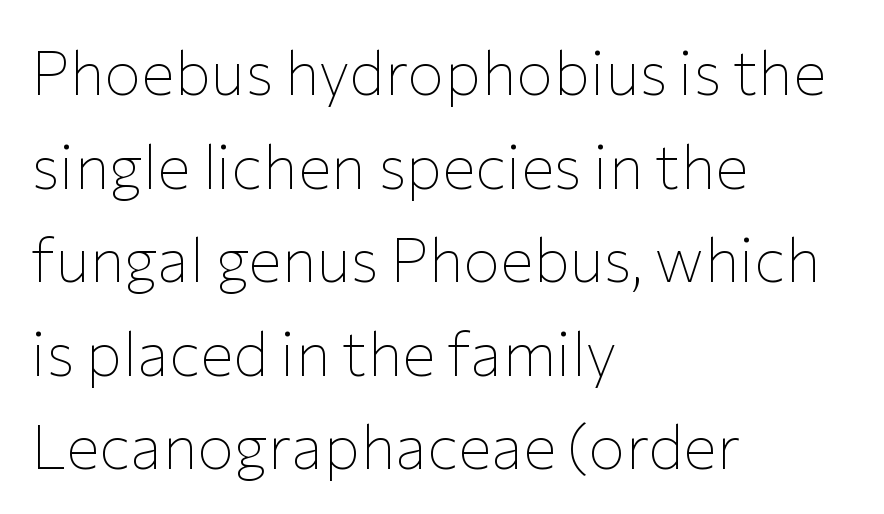
Characters follow at the spacing the type designer built in. These lines sit exactly where default settings would place them. One-word summary of the alignment: left. Tall strokes in this sample are plumb rather than angled. Honestly, there is no underline to notice here at all. The weight would be labelled regular, book, light, or lighter still.
